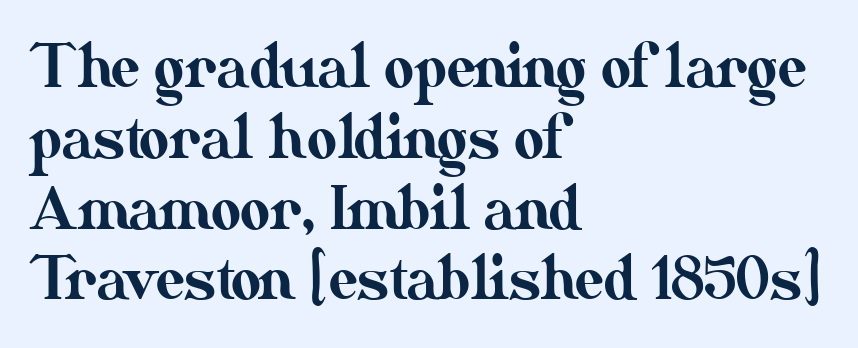
The image shows 58 px text type, upright; set left-aligned, line spacing 1.22x, normal letter spacing, not underlined; medium stroke contrast and a small x-height.
